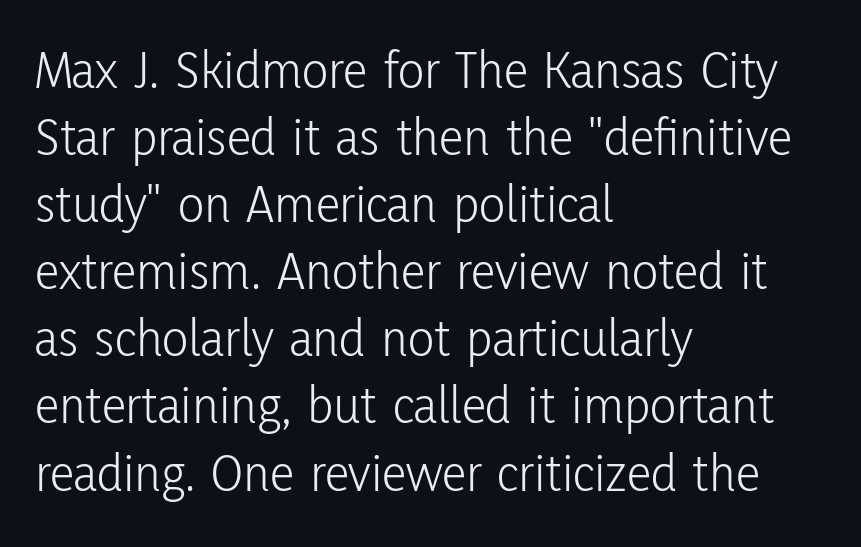
Q: Is the text bold? A: No.
Q: Is the text italic (slanted)? A: No, it is upright.
Q: Is the typeface a serif or a sans-serif typeface? A: Sans-serif.
Q: Is the text underlined? A: No.
Q: How is the paragraph aligned? A: Left-aligned.
Q: Is the spacing between letters normal or unusually wide? A: Normal.
Q: Width (condensed, normal, or wide)? A: Condensed.
Q: Stroke contrast? A: Low.
Q: x-height? A: Medium.
Q: Monospaced? A: No.
